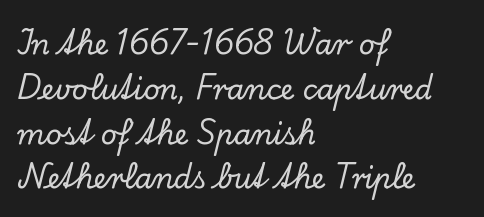
Unlike a clean sans, this face finishes its strokes with serifs. A student would call this left alignment; a typographer would say flush left, rag right. Characters follow at the spacing the type designer built in. Baseline-to-baseline distance is the conventional proportion of letter height. No word sits above an underline.
